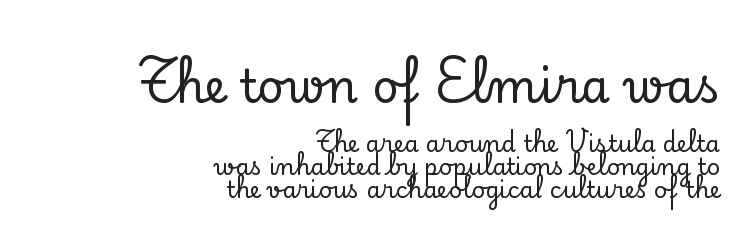
The image shows 46 px serif type, upright; set right-aligned, tight line spacing (1.0x), normal letter spacing, not underlined; the first (top) block is 2.0x larger; low stroke contrast and a small x-height.
